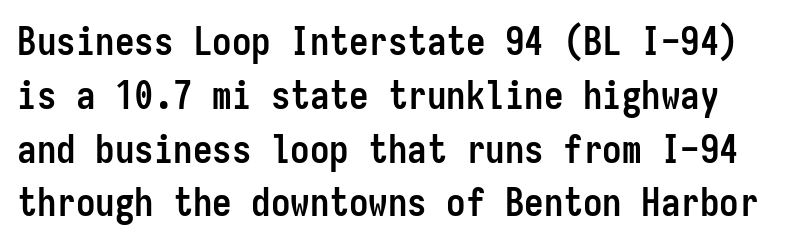
Q: Is the text bold? A: Yes.
Q: Is the text italic (slanted)? A: No, it is upright.
Q: Is the typeface a serif or a sans-serif typeface? A: Sans-serif.
Q: Is the text underlined? A: No.
Q: Is the spacing between letters normal or unusually wide? A: Normal.
Q: Is the spacing between lines tight, normal or loose? A: Normal.
Q: Width (condensed, normal, or wide)? A: Condensed.
Q: Stroke contrast? A: Low.
Q: x-height? A: Medium.
Q: Monospaced? A: Yes.
